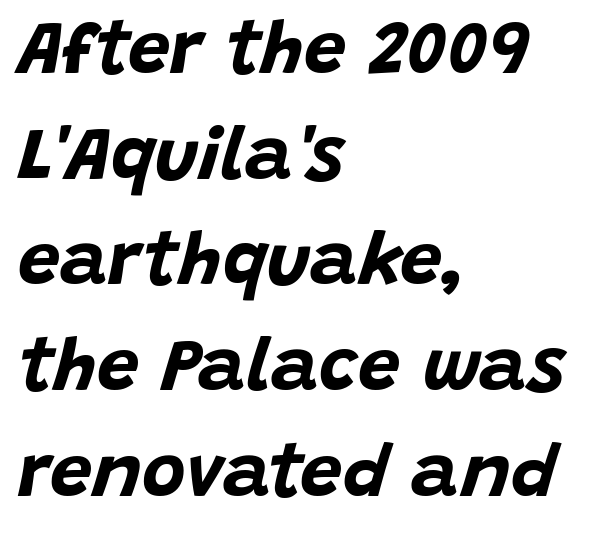
You can tell it's italic because the verticals aren't actually vertical. The typesetting leans heavy: a genuine bold. The string is rendered with underlining switched off. Left-aligned paragraph, ragged on the right.
